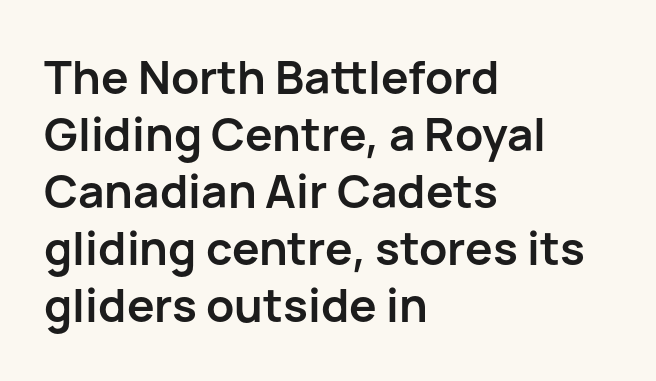
{"serif": "no", "italic": "no", "bold": "yes", "weight": "semibold", "width": "normal", "stroke_contrast": "low", "x_height": "medium", "monospaced": "no", "underline": "no", "align": "left", "line_spacing_ratio": 1.24, "letter_spacing": "normal", "letter_spacing_em": 0.0, "glyph_px": 46}
